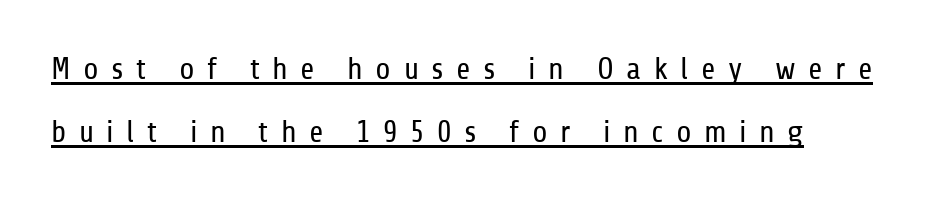
Q: Is the text bold? A: No.
Q: Is the text italic (slanted)? A: No, it is upright.
Q: Is the typeface a serif or a sans-serif typeface? A: Sans-serif.
Q: Is the text underlined? A: Yes.
Q: Is the spacing between letters normal or unusually wide? A: Unusually wide.
Q: Is the spacing between lines tight, normal or loose? A: Loose.
Q: Width (condensed, normal, or wide)? A: Condensed.
Q: Stroke contrast? A: Low.
Q: x-height? A: Medium.
Q: Monospaced? A: No.
